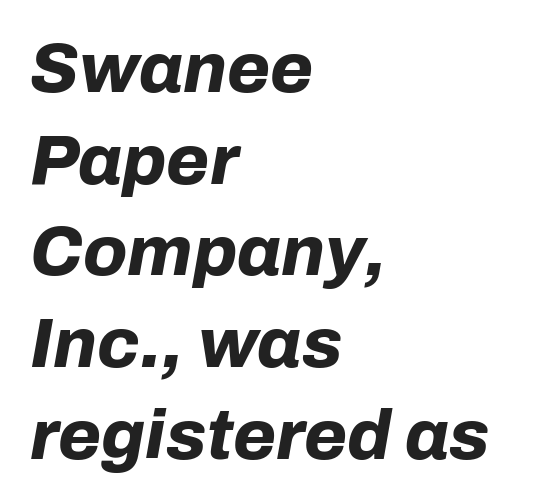
Honestly, there is no underline to notice here at all. What stands out about the letter spacing? Nothing — it is the standard amount. Does the leading feel generous? No, just average. A student would call this left alignment; a typographer would say flush left, rag right. Set as a true bold cut, around the 700 mark. Spacing verdict: proportional, widths tailored to each character.
